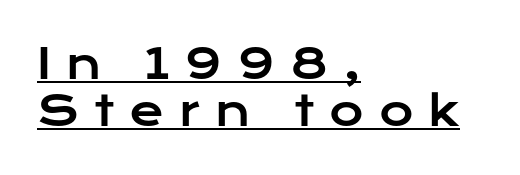
{"serif": "no", "italic": "no", "width": "wide", "stroke_contrast": "low", "x_height": "medium", "monospaced": "no", "underline": "yes", "align": "left", "line_spacing": "tight", "line_spacing_ratio": 1.12, "letter_spacing": "wide", "letter_spacing_em": 0.35, "glyph_px": 42}
